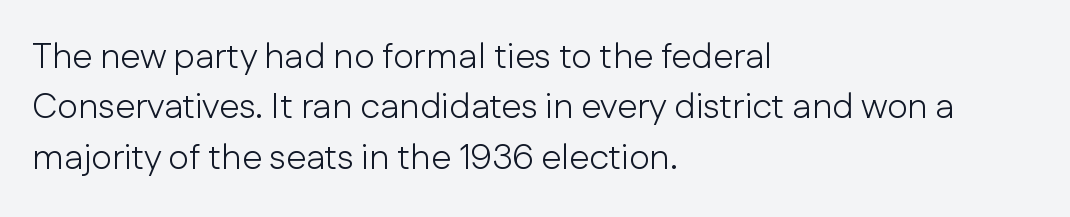
The image shows 36 px light sans-serif type, upright; set left-aligned, normal line spacing (1.4x), normal letter spacing, not underlined; low stroke contrast and a medium x-height.
